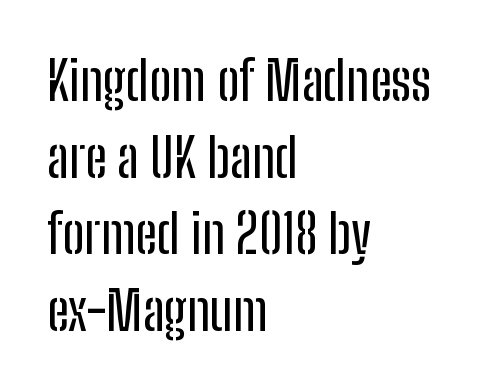
The strip under each line holds only bare page. Baseline-to-baseline distance is the conventional proportion of letter height. Character widths vary here, with narrow letters taking less room than wide ones. Line beginnings align vertically; line endings do not. The type sits square on the baseline with zero lean.
